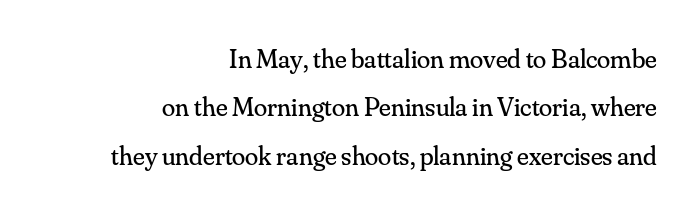
The image shows 27 px text type, upright; set right-aligned, line spacing 1.79x, normal letter spacing, not underlined.
